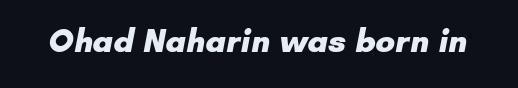
Nothing sits at the stroke ends, so this counts as sans-serif. Nothing unusual about the tracking: characters are spaced as the font intends. Descenders hang freely into open space. Is this a fixed-width face? No — the glyphs have proportional, varying widths.
